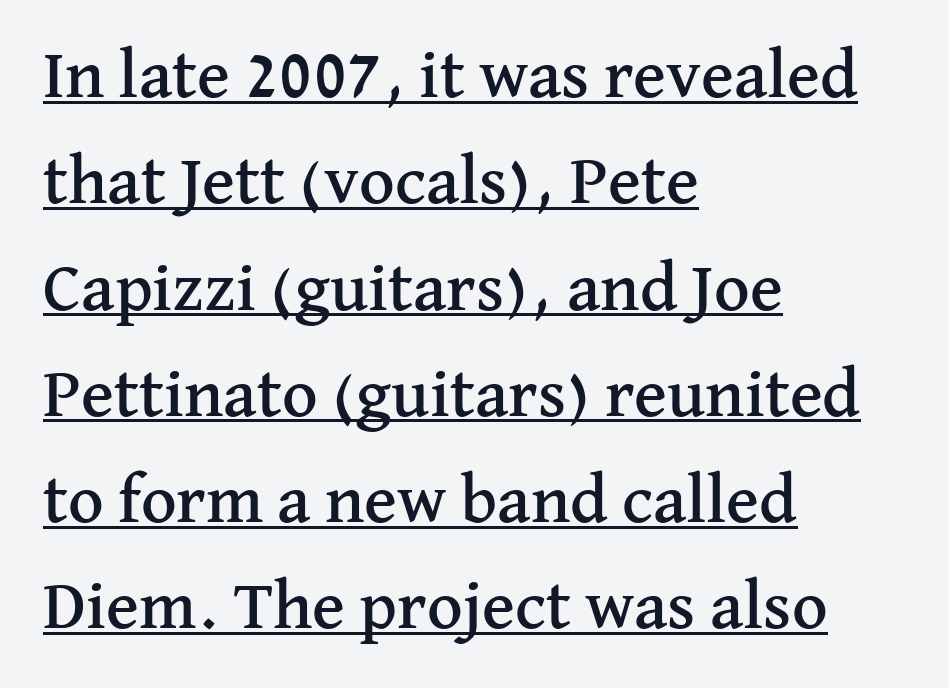
Q: Is the text italic (slanted)? A: No, it is upright.
Q: Is the typeface a serif or a sans-serif typeface? A: Serif.
Q: Is the text underlined? A: Yes.
Q: How is the paragraph aligned? A: Left-aligned.
Q: Is the spacing between letters normal or unusually wide? A: Normal.
Q: Is the spacing between lines tight, normal or loose? A: Normal.
Q: Width (condensed, normal, or wide)? A: Normal.
Q: Stroke contrast? A: Medium.
Q: x-height? A: Medium.
Q: Monospaced? A: No.
